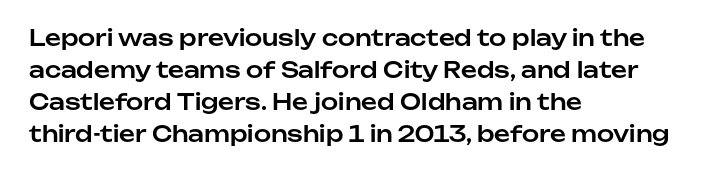
Q: Is the text italic (slanted)? A: No, it is upright.
Q: Is the text underlined? A: No.
Q: How is the paragraph aligned? A: Left-aligned.
Q: Is the spacing between letters normal or unusually wide? A: Normal.
Q: Is the spacing between lines tight, normal or loose? A: Normal.
